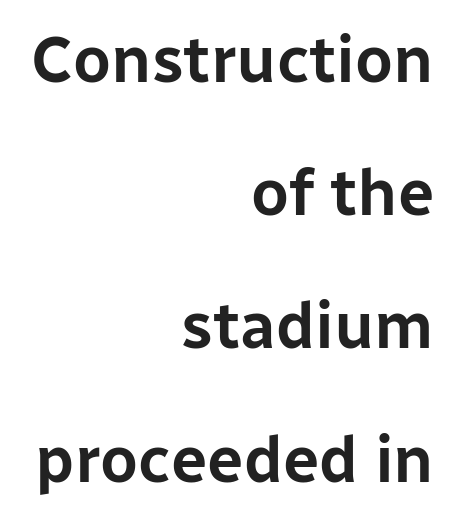
A typesetter would mark this as roman, not italic. The compositor pushed each line to the right boundary. Words float on clear page, feet unadorned. The designer dialed line spacing up above the default.
